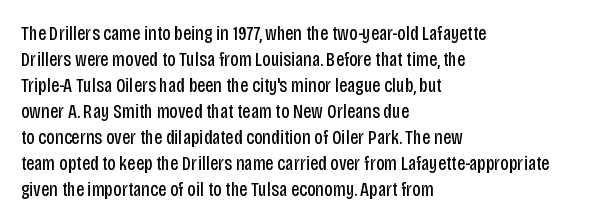
Where is the straight margin? On the left. This sample keeps an unexceptional amount of space between lines. The typesetting does not lean heavy: it is not bold. The gaps between neighbouring characters are ordinary and unremarkable. A clean baseline with only descenders dipping below it.
